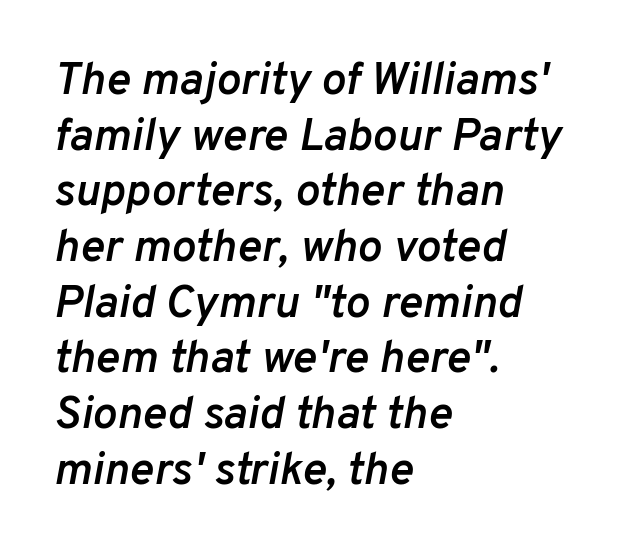
Designer's note — italics engaged. Teacher's note: observe the even left margin — that is flush-left alignment. The line texture is even and compact thanks to regular tracking. Quick note: underline off.
